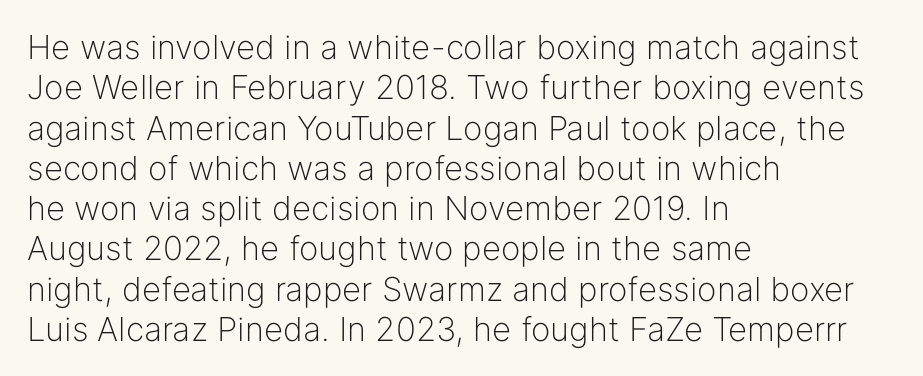
{"serif": "no", "italic": "no", "bold": "no", "weight": "light", "width": "normal", "stroke_contrast": "low", "x_height": "medium", "monospaced": "no", "underline": "no", "align": "left", "line_spacing_ratio": 1.22, "letter_spacing": "normal", "letter_spacing_em": 0.0, "glyph_px": 33}
